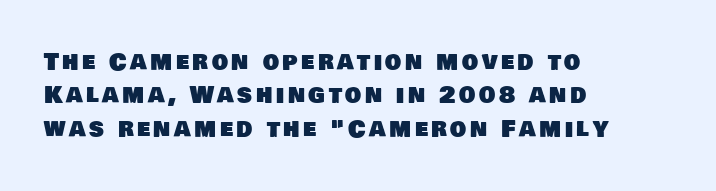
The image shows 23 px text type; set left-aligned, normal line spacing (1.45x), not underlined.
